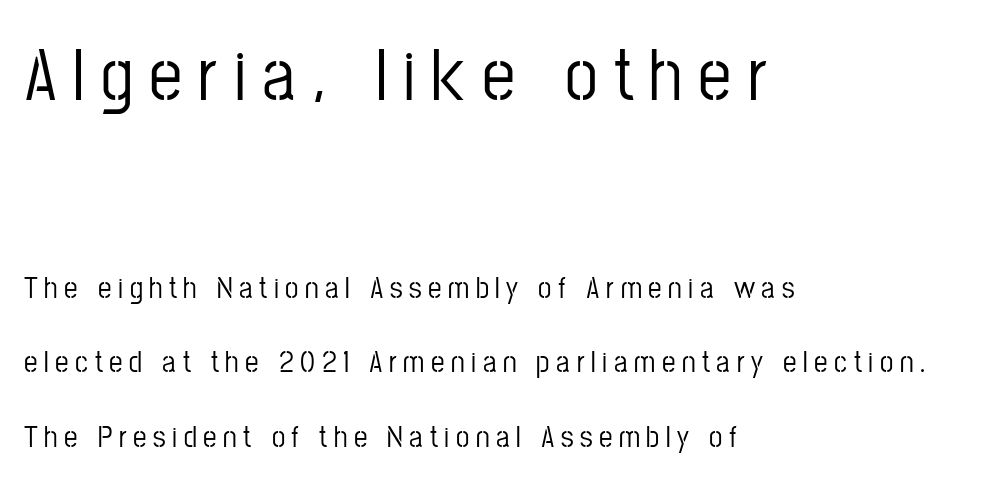
Q: Is the text italic (slanted)? A: No, it is upright.
Q: Is the typeface a serif or a sans-serif typeface? A: Sans-serif.
Q: Is the text underlined? A: No.
Q: How is the paragraph aligned? A: Left-aligned.
Q: Is the spacing between letters normal or unusually wide? A: Unusually wide.
Q: Is the spacing between lines tight, normal or loose? A: Loose.
Q: Which block of text is set in a larger size, the first (top) or the second (bottom)? A: The first (top) one.
Q: Width (condensed, normal, or wide)? A: Condensed.
Q: Stroke contrast? A: Low.
Q: x-height? A: Medium.
Q: Monospaced? A: No.
